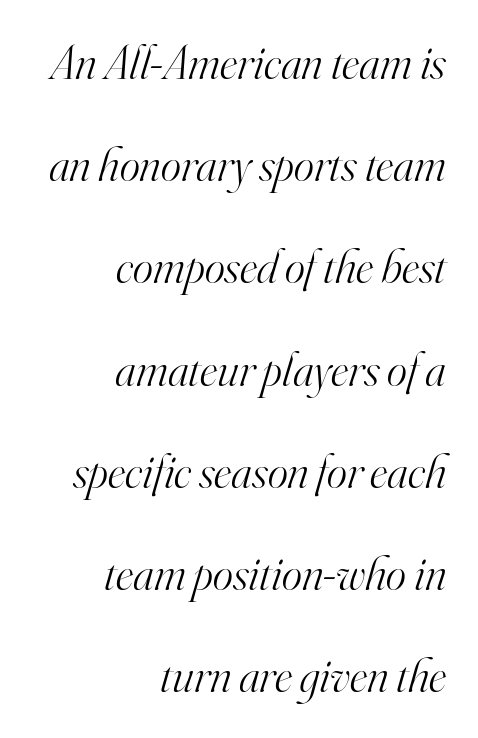
Q: Is the text bold? A: No.
Q: Is the text italic (slanted)? A: Yes, it leans right by about 16 degrees.
Q: Is the typeface a serif or a sans-serif typeface? A: Serif.
Q: Is the text underlined? A: No.
Q: How is the paragraph aligned? A: Right-aligned.
Q: Is the spacing between letters normal or unusually wide? A: Normal.
Q: Is the spacing between lines tight, normal or loose? A: Loose.
Q: Width (condensed, normal, or wide)? A: Normal.
Q: Stroke contrast? A: High.
Q: x-height? A: Small.
Q: Monospaced? A: No.
